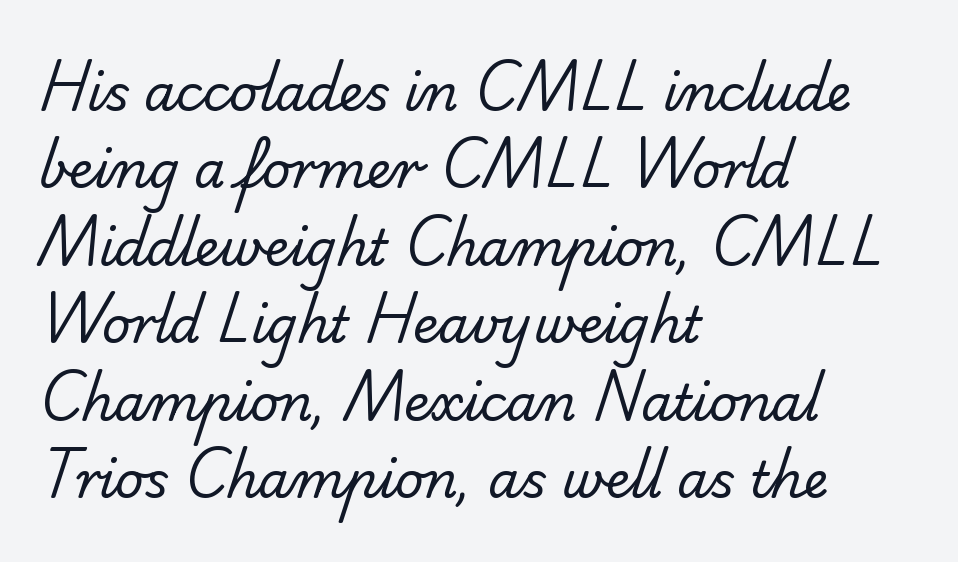
Q: Is the text bold? A: No.
Q: Is the typeface a serif or a sans-serif typeface? A: Sans-serif.
Q: Is the text underlined? A: No.
Q: How is the paragraph aligned? A: Left-aligned.
Q: Is the spacing between letters normal or unusually wide? A: Normal.
Q: Is the spacing between lines tight, normal or loose? A: Normal.
Q: Width (condensed, normal, or wide)? A: Normal.
Q: Stroke contrast? A: Low.
Q: x-height? A: Small.
Q: Monospaced? A: No.
